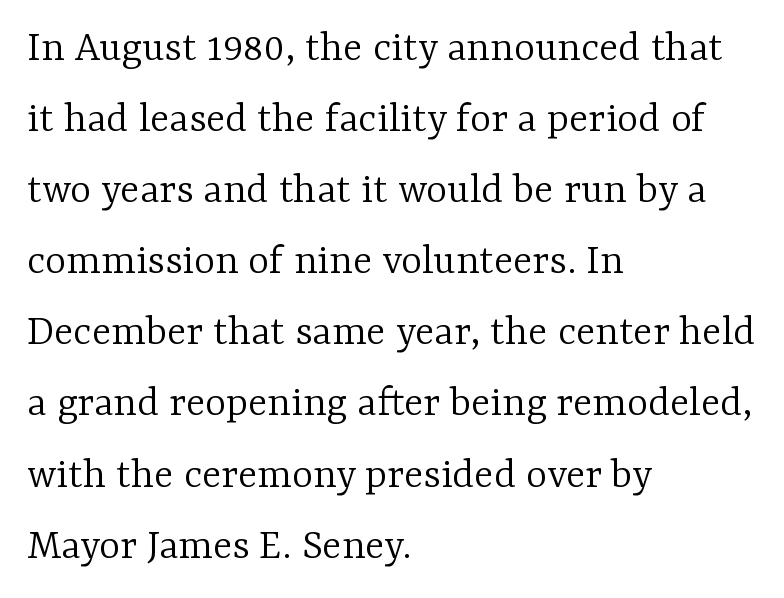
The image shows 45 px light serif type, upright; set left-aligned, normal line spacing (1.58x), normal letter spacing, not underlined; low stroke contrast and a medium x-height.
